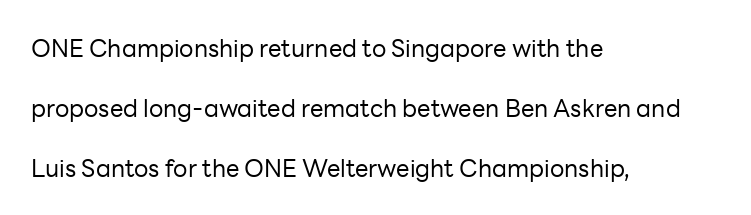
The image shows 24 px text type, upright; set left-aligned, loose line spacing (2.49x), normal letter spacing, not underlined.
